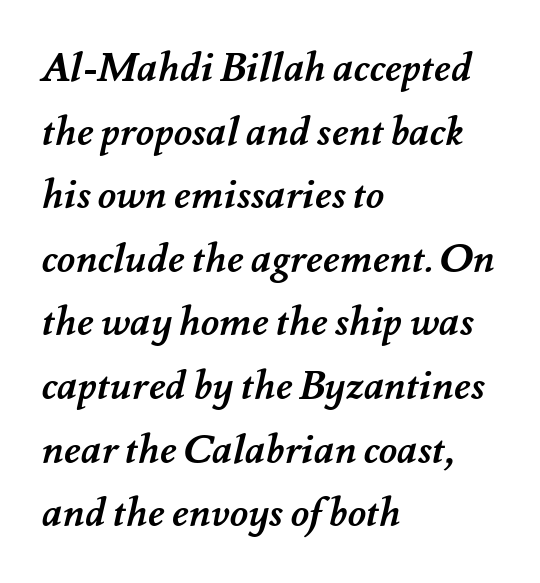
{"bold": "yes", "weight": "semibold", "width": "normal", "stroke_contrast": "medium", "x_height": "small", "monospaced": "no", "underline": "no", "align": "left", "line_spacing": "normal", "line_spacing_ratio": 1.59, "letter_spacing": "normal", "letter_spacing_em": 0.0, "glyph_px": 40}
